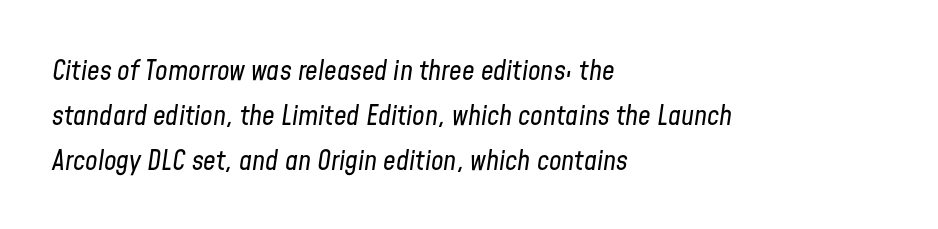
The image shows 28 px regular-weight, condensed type, italic (leaning right); set left-aligned, normal line spacing (1.6x), normal letter spacing, not underlined; low stroke contrast and a medium x-height.
